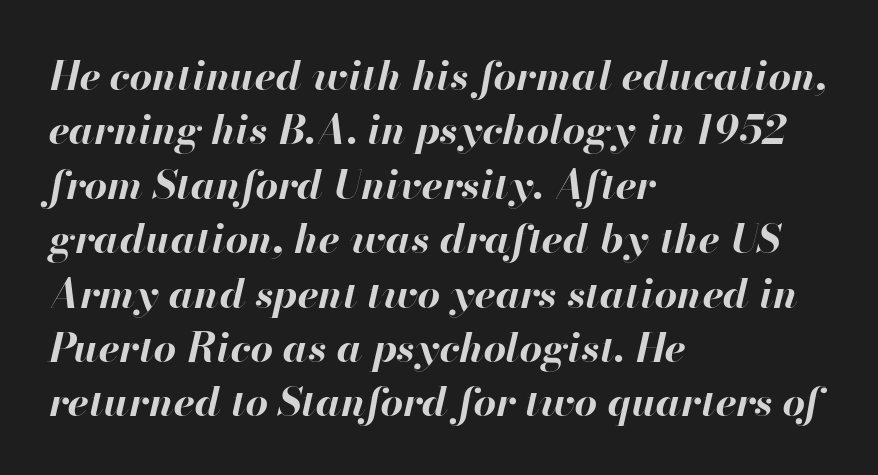
{"italic": "yes", "lean": "right", "slant_degrees": 13, "bold": "yes", "weight": "bold", "width": "normal", "stroke_contrast": "high", "x_height": "small", "monospaced": "no", "underline": "no", "align": "left", "line_spacing": "normal", "line_spacing_ratio": 1.36, "letter_spacing": "normal", "letter_spacing_em": 0.0, "glyph_px": 40}
